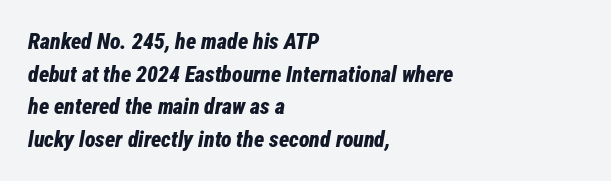
{"italic": "yes", "lean": "right", "slant_degrees": 12, "bold": "yes", "underline": "no", "align": "left", "line_spacing": "normal", "line_spacing_ratio": 1.48, "letter_spacing": "normal", "letter_spacing_em": 0.0, "glyph_px": 22}
